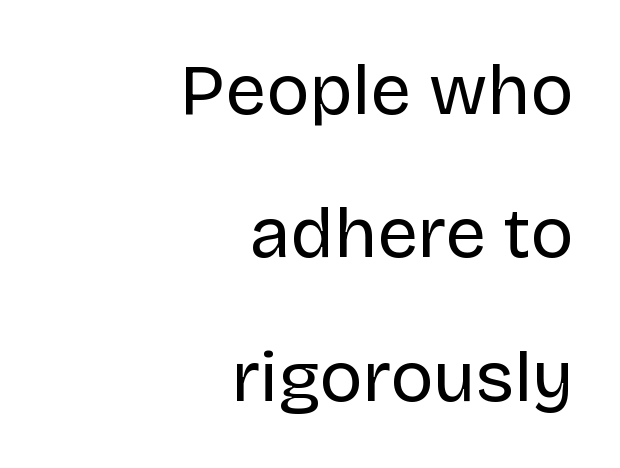
The image shows 72 px regular-weight sans-serif type, upright; set right-aligned, loose line spacing (1.99x), normal letter spacing, not underlined; low stroke contrast and a large x-height.
